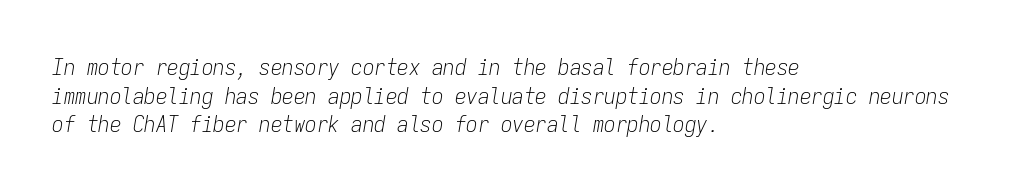
Leftover space on each line is placed entirely after the last word. The line texture is even and compact thanks to regular tracking. No heavy texture on the line: the type isn't bold. The text carries the slant typical of an italic or oblique font.
